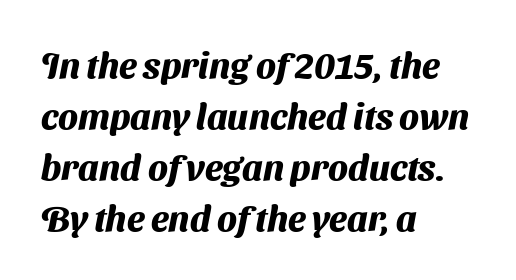
A typesetter would call this proportional, since set widths differ per character. No extra tracking has been applied to these lines. How heavy is the stroke? Heavy — this is a bold. Line beginnings align vertically; line endings do not.
